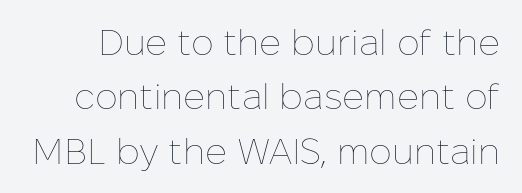
The image shows 36 px thin type, upright; set normal line spacing (1.51x), normal letter spacing, not underlined; low stroke contrast and a medium x-height.
